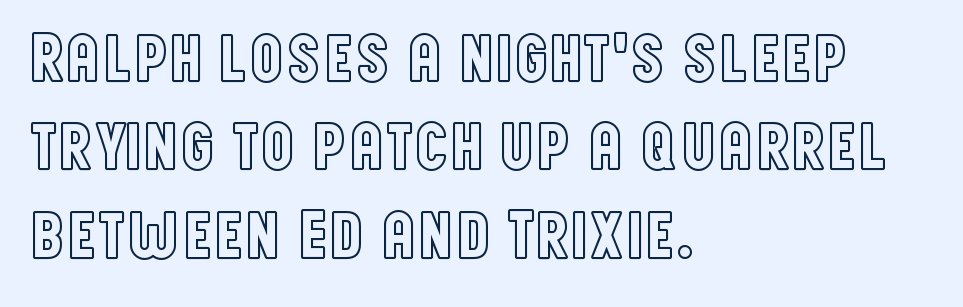
{"italic": "no", "width": "condensed", "x_height": "large", "monospaced": "no", "underline": "no", "align": "left", "line_spacing": "normal", "line_spacing_ratio": 1.28, "letter_spacing": "normal", "letter_spacing_em": 0.0, "glyph_px": 69}
